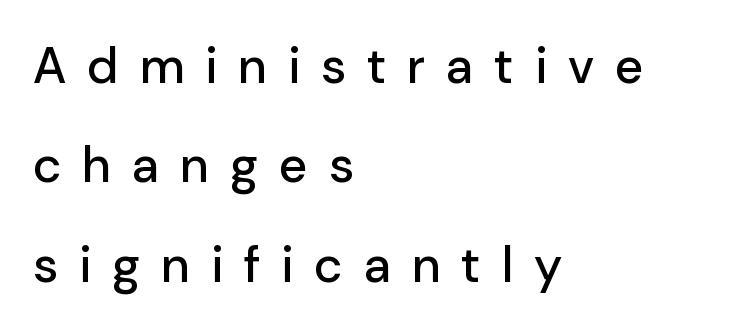
Q: Is the text italic (slanted)? A: No, it is upright.
Q: Is the typeface a serif or a sans-serif typeface? A: Sans-serif.
Q: Is the text underlined? A: No.
Q: How is the paragraph aligned? A: Left-aligned.
Q: Is the spacing between letters normal or unusually wide? A: Unusually wide.
Q: Is the spacing between lines tight, normal or loose? A: Loose.
Q: Width (condensed, normal, or wide)? A: Normal.
Q: Stroke contrast? A: Low.
Q: x-height? A: Medium.
Q: Monospaced? A: No.
